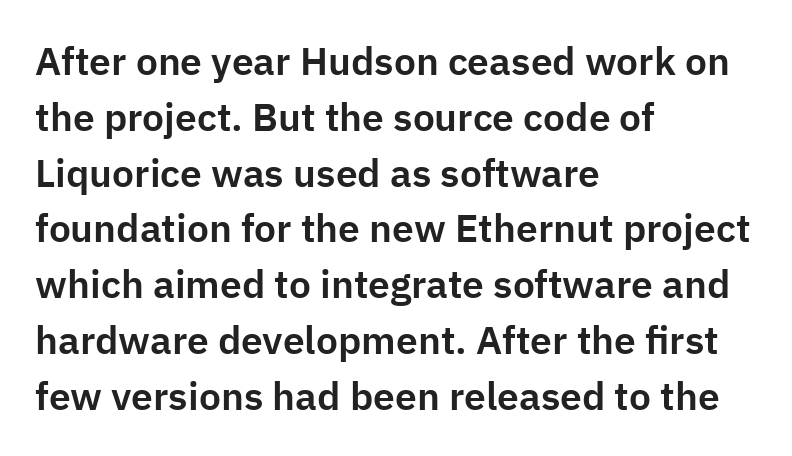
{"serif": "no", "italic": "no", "width": "normal", "stroke_contrast": "low", "x_height": "medium", "monospaced": "no", "underline": "no", "align": "left", "line_spacing": "normal", "line_spacing_ratio": 1.43, "letter_spacing": "normal", "letter_spacing_em": 0.0, "glyph_px": 39}
